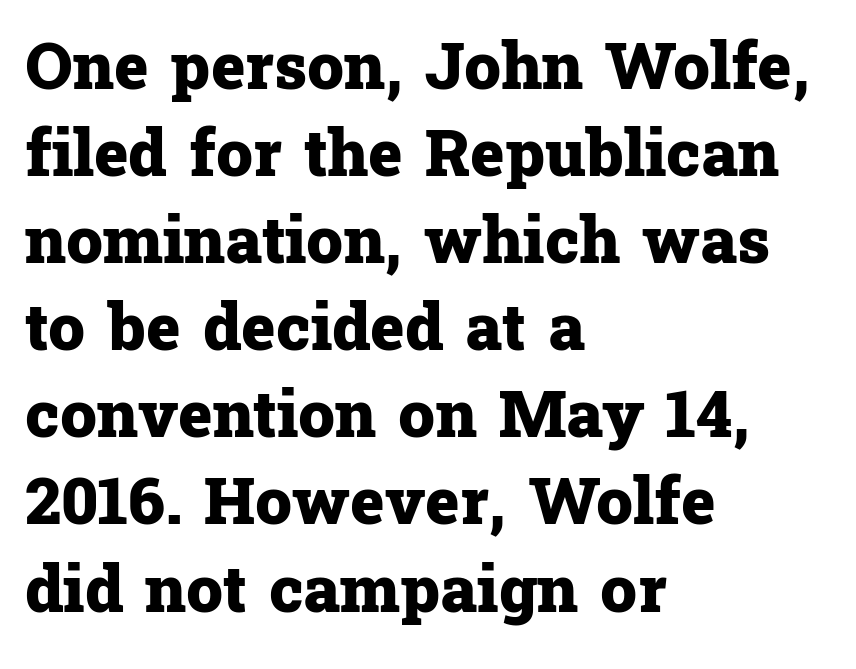
Q: Is the text bold? A: Yes.
Q: Is the text italic (slanted)? A: No, it is upright.
Q: Is the typeface a serif or a sans-serif typeface? A: Serif.
Q: Is the text underlined? A: No.
Q: How is the paragraph aligned? A: Left-aligned.
Q: Is the spacing between letters normal or unusually wide? A: Normal.
Q: Is the spacing between lines tight, normal or loose? A: Normal.
Q: Width (condensed, normal, or wide)? A: Normal.
Q: Stroke contrast? A: Low.
Q: x-height? A: Medium.
Q: Monospaced? A: No.
